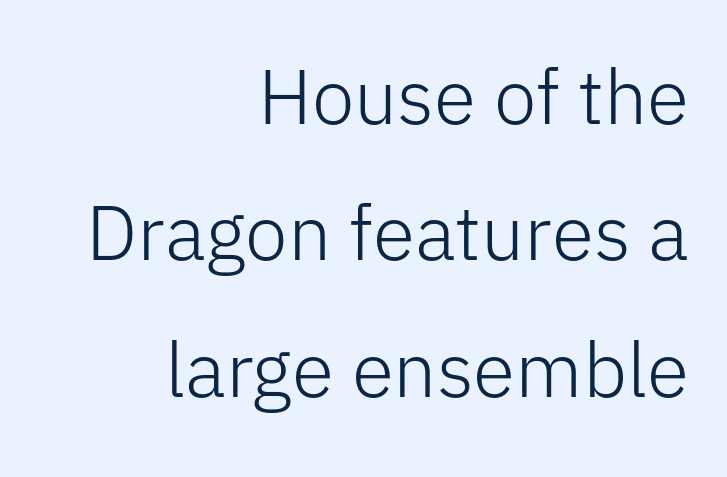
The image shows 77 px light sans-serif type, upright; set right-aligned, line spacing 1.77x, normal letter spacing, not underlined; low stroke contrast and a medium x-height.
